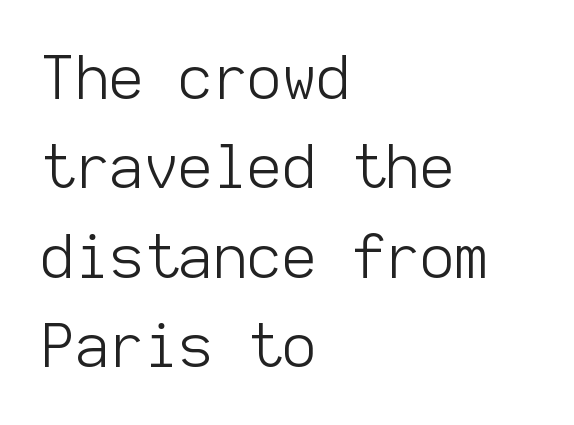
Students, note that the glyphs here touch the page at normal intervals. This sample has the even, mechanical cadence of fixed-width lettering. Rule under the text: the space is simply empty. The lettering holds an erect, upright posture throughout. Stroke thickness stays within the range of a standard reading face or lighter. In CSS terms this would be text-align: left.
